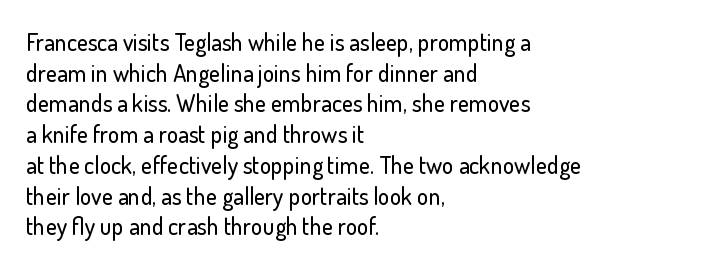
These lines stack with their left ends in a neat column. This sample uses plain, unmodified letter spacing. Rows of type keep a routine distance in the vertical direction. The glyphs are unaccompanied by any horizontal stroke below them. Vertical strokes here are truly vertical.
